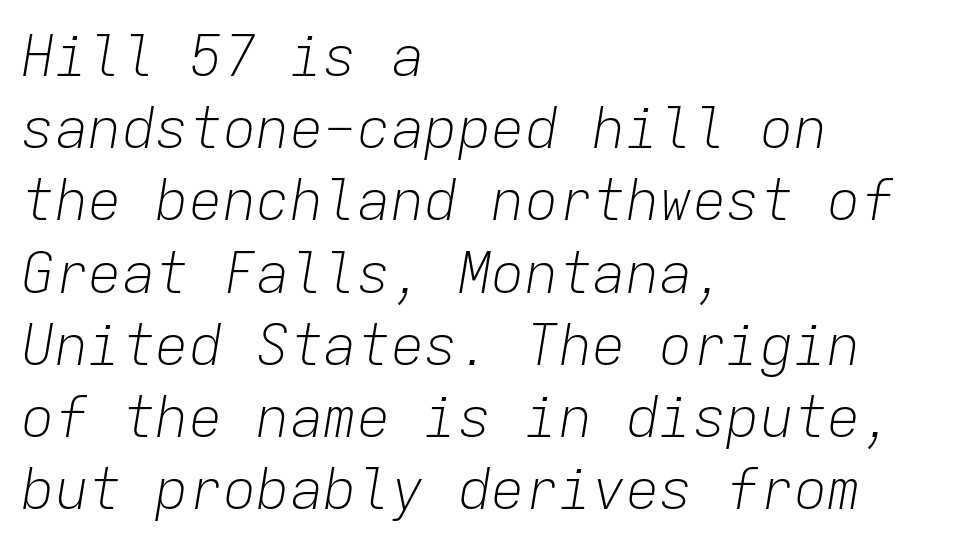
The image shows 56 px light type, italic (leaning right), monospaced; set left-aligned, normal line spacing (1.29x), normal letter spacing, not underlined; low stroke contrast and a medium x-height.
